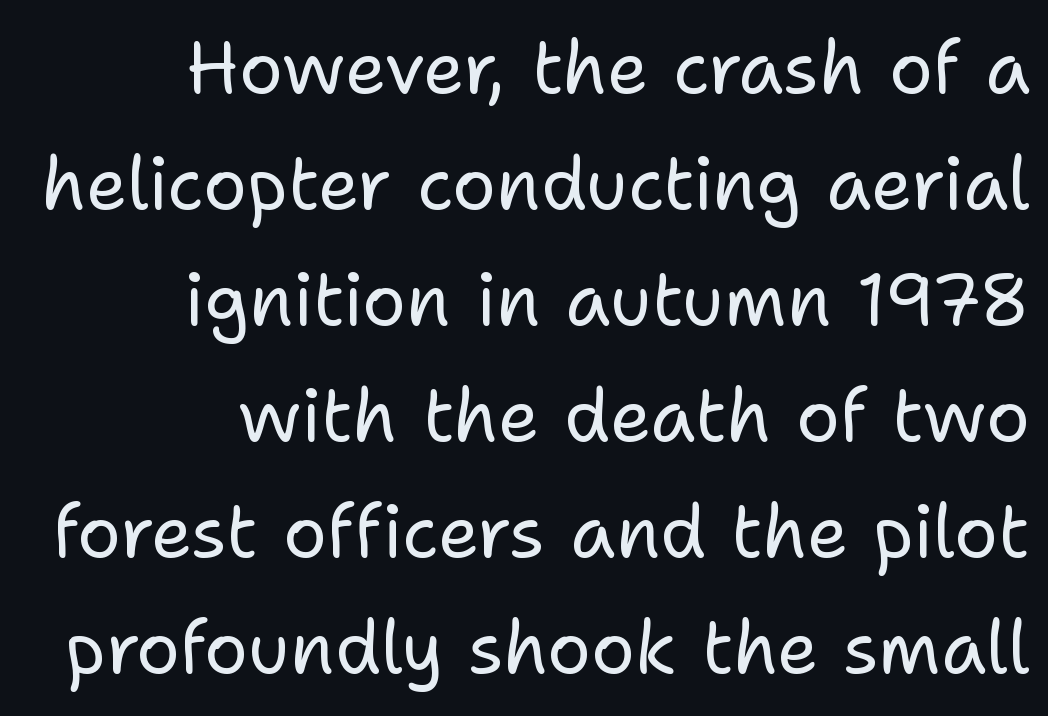
Is there much room between lines? A standard amount, neither cramped nor airy. Nothing sits at the stroke ends, so this counts as sans-serif. Unmarked baselines from the first word to the last. The letterforms sit at book weight or below. Short note: letters normally spaced.
